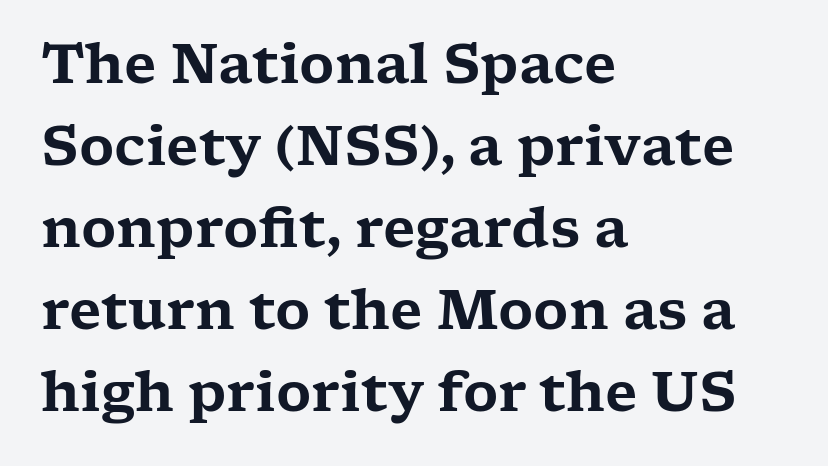
The image shows 54 px wide serif type, upright; set left-aligned, normal line spacing (1.52x), normal letter spacing, not underlined; low stroke contrast and a medium x-height.
